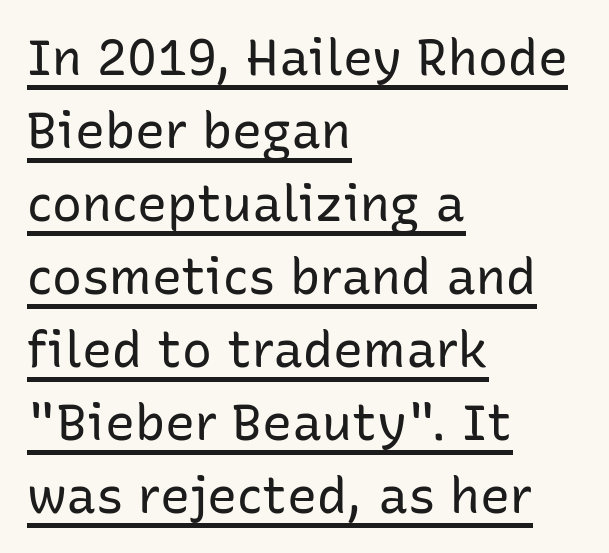
{"serif": "no", "italic": "no", "bold": "no", "weight": "regular", "width": "normal", "stroke_contrast": "low", "x_height": "medium", "monospaced": "no", "underline": "yes", "align": "left", "line_spacing": "normal", "line_spacing_ratio": 1.46, "letter_spacing": "normal", "letter_spacing_em": 0.0, "glyph_px": 50}
